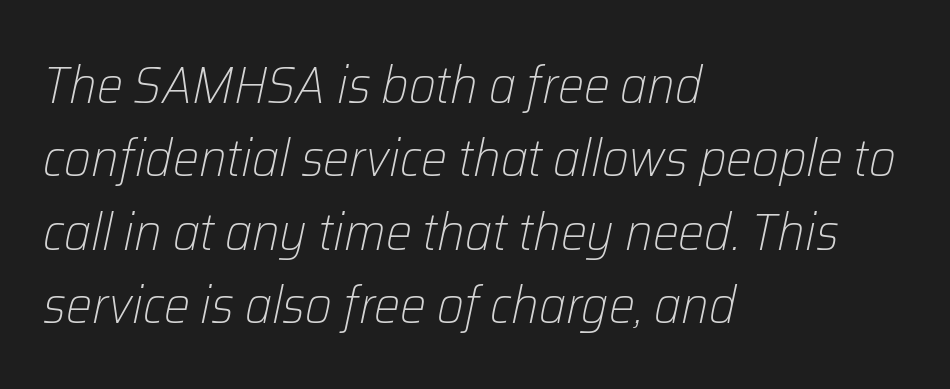
Q: Is the text bold? A: No.
Q: Is the text italic (slanted)? A: Yes, it leans right by about 12 degrees.
Q: Is the text underlined? A: No.
Q: How is the paragraph aligned? A: Left-aligned.
Q: Is the spacing between letters normal or unusually wide? A: Normal.
Q: Is the spacing between lines tight, normal or loose? A: Normal.
Q: Width (condensed, normal, or wide)? A: Normal.
Q: Stroke contrast? A: Low.
Q: x-height? A: Medium.
Q: Monospaced? A: No.
